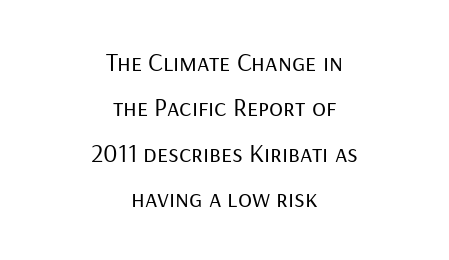
The image shows 26 px text type, upright; set centered, line spacing 1.75x, normal letter spacing, not underlined.
